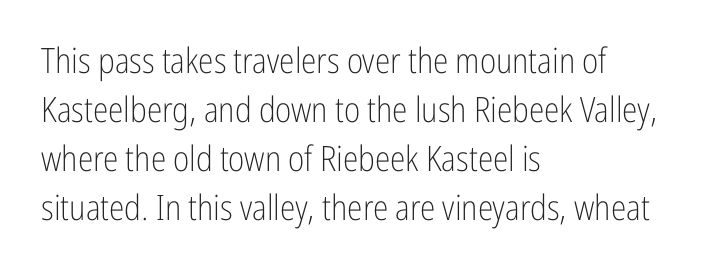
{"serif": "no", "italic": "no", "bold": "no", "weight": "light", "width": "condensed", "stroke_contrast": "low", "x_height": "medium", "monospaced": "no", "underline": "no", "align": "left", "line_spacing": "normal", "line_spacing_ratio": 1.4, "letter_spacing": "normal", "letter_spacing_em": 0.0, "glyph_px": 35}
